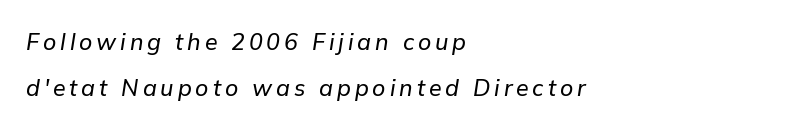
{"italic": "yes", "lean": "right", "slant_degrees": 9, "underline": "no", "align": "left", "line_spacing": "loose", "line_spacing_ratio": 1.99, "glyph_px": 23}
